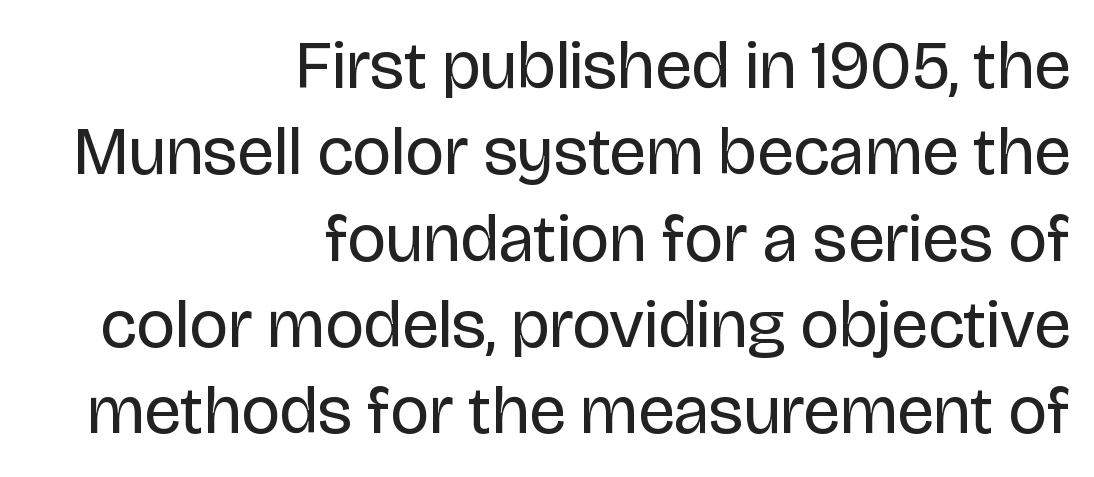
The image shows 68 px regular-weight sans-serif type, upright; set right-aligned, normal line spacing (1.27x), normal letter spacing, not underlined; low stroke contrast and a large x-height.
